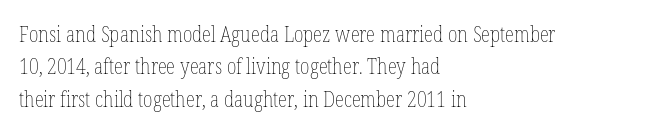
The image shows 21 px text type, upright; set left-aligned, normal line spacing (1.54x), normal letter spacing, not underlined.
